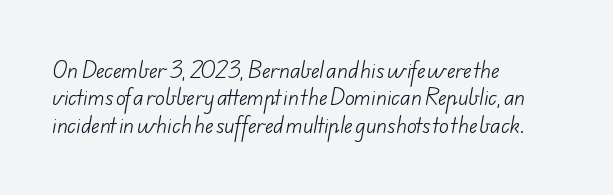
{"bold": "no", "underline": "no", "align": "left", "line_spacing": "normal", "line_spacing_ratio": 1.37, "letter_spacing": "normal", "letter_spacing_em": 0.0, "glyph_px": 20}
